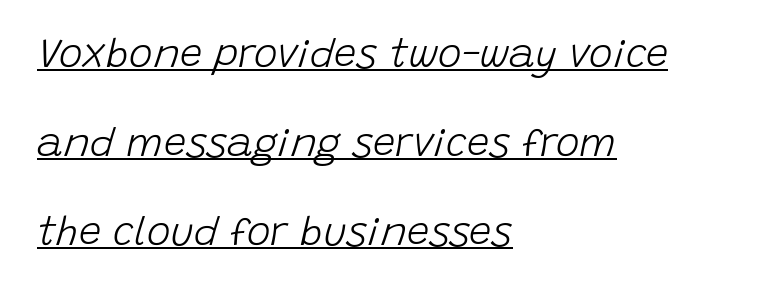
The image shows 40 px light type, italic (leaning right); set left-aligned, loose line spacing (2.23x), normal letter spacing, underlined; low stroke contrast and a large x-height.
